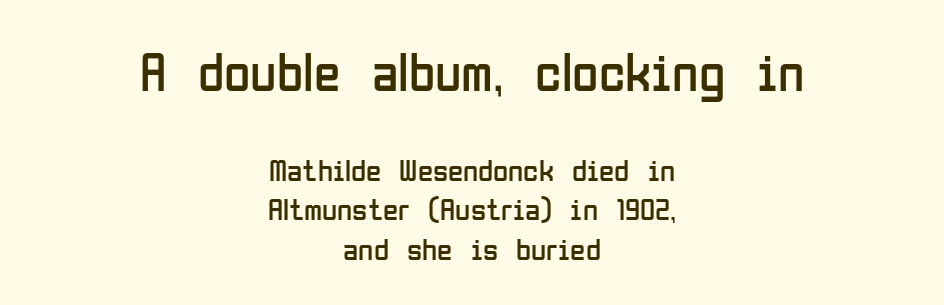
The image shows 54 px regular-weight, condensed sans-serif type, upright; set centered, normal line spacing (1.27x), normal letter spacing, not underlined; the first (top) block is 1.74x larger; low stroke contrast and a medium x-height.
